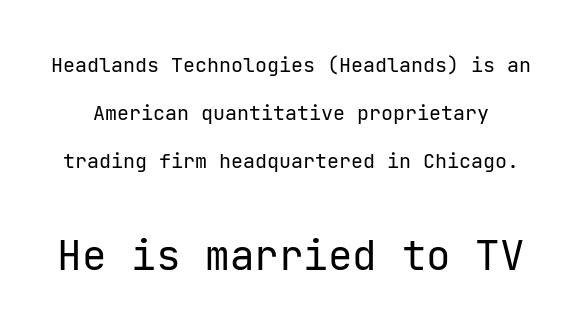
Style check: upright. Glyph-to-glyph distance matches everyday printed text. The glyphs in this specimen are sans serif. The space between consecutive lines is lavish. Between these two stacked blocks, the lower one wins on size.
